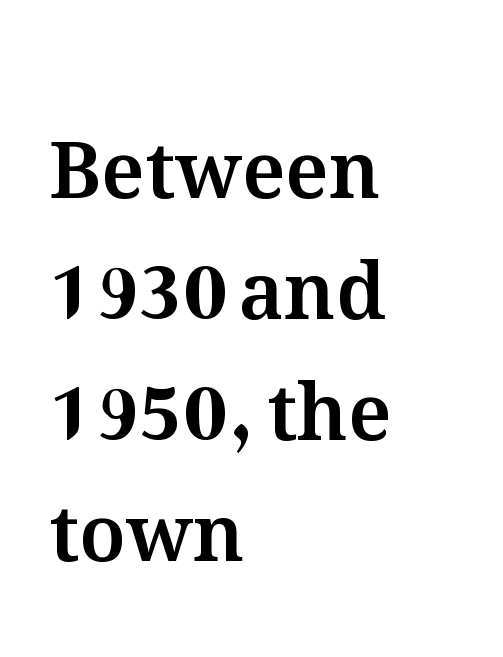
Q: Is the text italic (slanted)? A: No, it is upright.
Q: Is the text underlined? A: No.
Q: How is the paragraph aligned? A: Left-aligned.
Q: Is the spacing between letters normal or unusually wide? A: Normal.
Q: Is the spacing between lines tight, normal or loose? A: Normal.
Q: Width (condensed, normal, or wide)? A: Normal.
Q: Stroke contrast? A: Medium.
Q: x-height? A: Medium.
Q: Monospaced? A: No.
